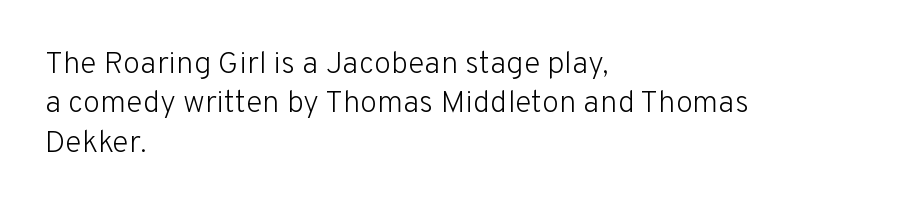
Q: Is the text bold? A: No.
Q: Is the text italic (slanted)? A: No, it is upright.
Q: Is the typeface a serif or a sans-serif typeface? A: Sans-serif.
Q: Is the text underlined? A: No.
Q: How is the paragraph aligned? A: Left-aligned.
Q: Is the spacing between letters normal or unusually wide? A: Normal.
Q: Is the spacing between lines tight, normal or loose? A: Normal.
Q: Width (condensed, normal, or wide)? A: Normal.
Q: Stroke contrast? A: Low.
Q: x-height? A: Medium.
Q: Monospaced? A: No.
